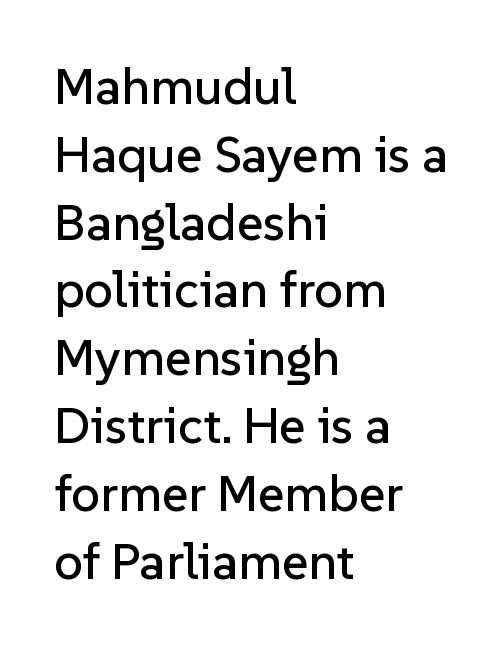
In terms of letterform style, serifs are entirely absent. Do the letters lean? They stand straight. What's the leading like? Ordinary, nothing unusual. This sample uses plain, unmodified letter spacing. Leftover space on each line is placed entirely after the last word.
